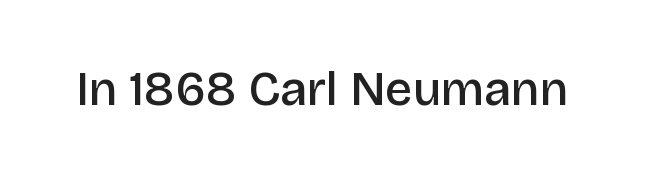
Q: Is the text bold? A: Semi-bold.
Q: Is the text italic (slanted)? A: No, it is upright.
Q: Is the typeface a serif or a sans-serif typeface? A: Sans-serif.
Q: Is the text underlined? A: No.
Q: Is the spacing between letters normal or unusually wide? A: Normal.
Q: Width (condensed, normal, or wide)? A: Normal.
Q: Stroke contrast? A: Low.
Q: x-height? A: Large.
Q: Monospaced? A: No.
